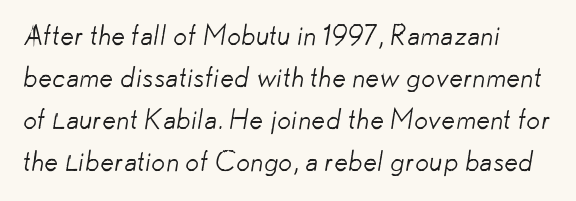
Type without underlining. What's the leading like? Ordinary, nothing unusual. Unbolded letterforms with no extra heft. These lines are rendered in a variable-pitch font. You can tell from the bare stems that sans-serif type was used. In terms of letterspacing, this is plain default setting.
